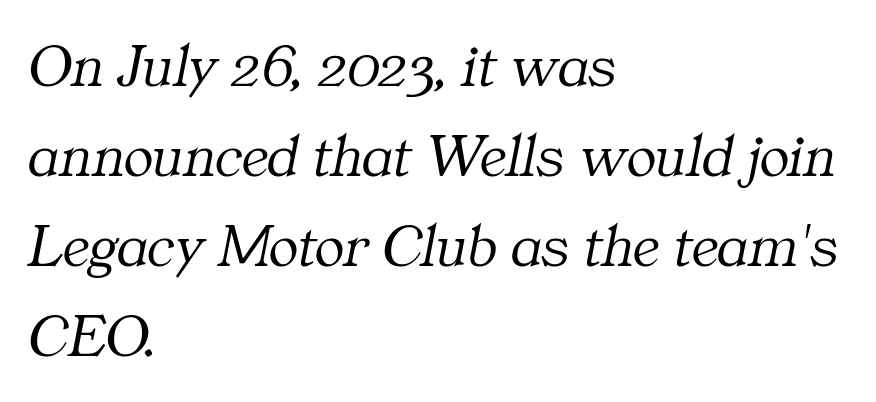
{"serif": "yes", "italic": "yes", "lean": "right", "slant_degrees": 11, "bold": "no", "weight": "light", "width": "normal", "stroke_contrast": "medium", "x_height": "medium", "monospaced": "no", "underline": "no", "align": "left", "line_spacing": "normal", "line_spacing_ratio": 1.45, "letter_spacing": "normal", "letter_spacing_em": 0.0, "glyph_px": 62}
